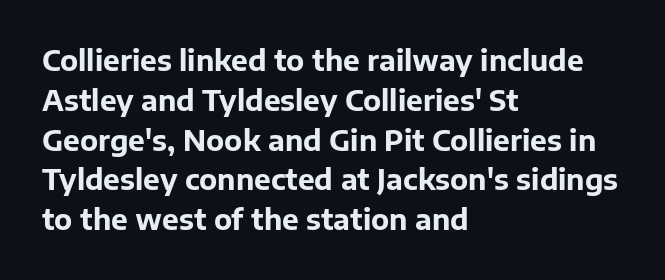
Q: Is the text bold? A: Yes.
Q: Is the text italic (slanted)? A: No, it is upright.
Q: Is the typeface a serif or a sans-serif typeface? A: Sans-serif.
Q: Is the text underlined? A: No.
Q: How is the paragraph aligned? A: Left-aligned.
Q: Is the spacing between letters normal or unusually wide? A: Normal.
Q: Is the spacing between lines tight, normal or loose? A: Normal.
Q: Width (condensed, normal, or wide)? A: Normal.
Q: Stroke contrast? A: Low.
Q: x-height? A: Medium.
Q: Monospaced? A: No.
